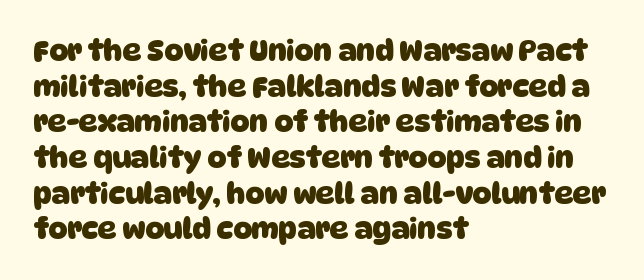
{"serif": "no", "bold": "yes", "weight": "heavy", "width": "normal", "stroke_contrast": "low", "x_height": "large", "monospaced": "no", "underline": "no", "align": "left", "line_spacing_ratio": 1.23, "letter_spacing": "normal", "letter_spacing_em": 0.0, "glyph_px": 29}
